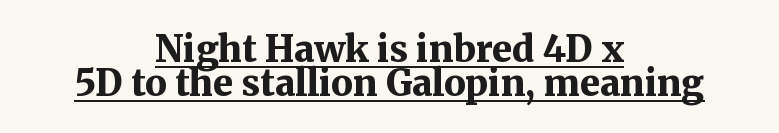
Underlining? Definitely there. Students, observe: this is what under-led, compact text looks like. One-word summary of the alignment: center. Every stem runs plumb, perpendicular to the baseline. The typeface chosen for these lines features serifs. Here the designer chose a conventional face with non-uniform glyph widths.
